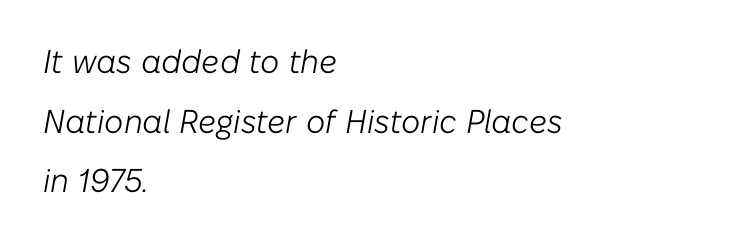
Q: Is the text bold? A: No.
Q: Is the text italic (slanted)? A: Yes, it leans right by about 10 degrees.
Q: Is the text underlined? A: No.
Q: How is the paragraph aligned? A: Left-aligned.
Q: Is the spacing between letters normal or unusually wide? A: Normal.
Q: Width (condensed, normal, or wide)? A: Normal.
Q: Stroke contrast? A: Low.
Q: x-height? A: Medium.
Q: Monospaced? A: No.
